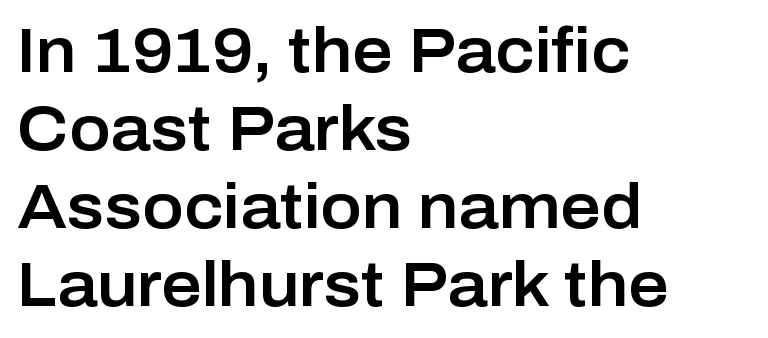
The image shows 62 px sans-serif type, upright; set left-aligned, normal line spacing (1.26x), normal letter spacing, not underlined; low stroke contrast and a medium x-height.
